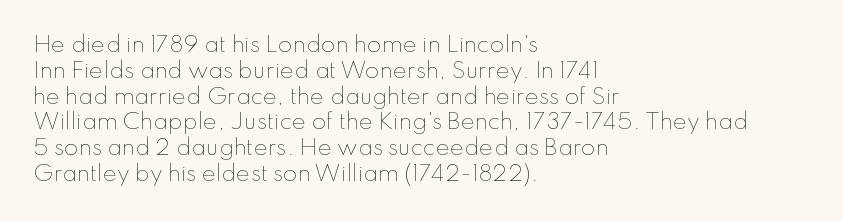
The image shows 21 px text type, upright; set left-aligned, line spacing 1.23x, normal letter spacing, not underlined.
